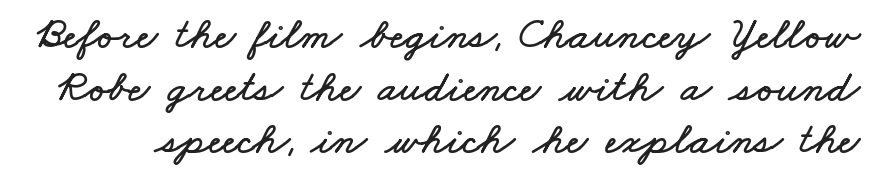
{"width": "wide", "stroke_contrast": "low", "x_height": "small", "monospaced": "no", "underline": "no", "line_spacing_ratio": 1.17, "letter_spacing": "normal", "letter_spacing_em": 0.0, "glyph_px": 45}
